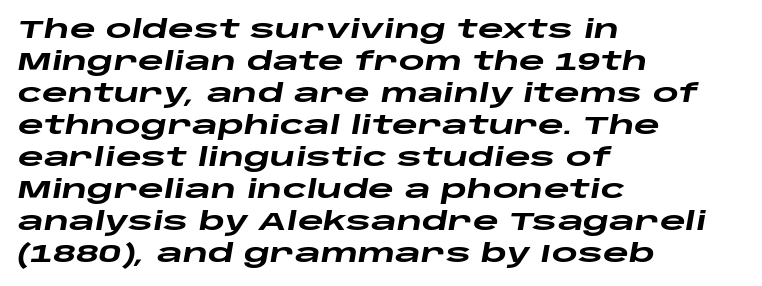
{"italic": "yes", "lean": "right", "slant_degrees": 10, "bold": "yes", "underline": "no", "align": "left", "line_spacing": "normal", "line_spacing_ratio": 1.28, "letter_spacing": "normal", "letter_spacing_em": 0.0, "glyph_px": 25}
